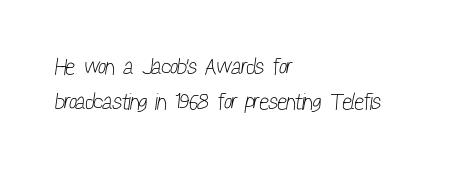
Summary of weight: not heavy and not bold. Leading: standard. The passage shown is not underscored anywhere. Each word holds together tightly as a unit, with standard inter-letter gaps. The lines are quadded left.
